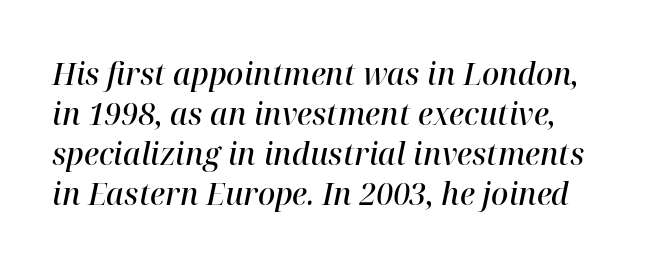
{"serif": "yes", "italic": "yes", "lean": "right", "slant_degrees": 12, "bold": "semi", "weight": "semibold", "width": "normal", "stroke_contrast": "high", "x_height": "medium", "monospaced": "no", "underline": "no", "align": "left", "line_spacing": "normal", "line_spacing_ratio": 1.33, "letter_spacing": "normal", "letter_spacing_em": 0.0, "glyph_px": 30}
